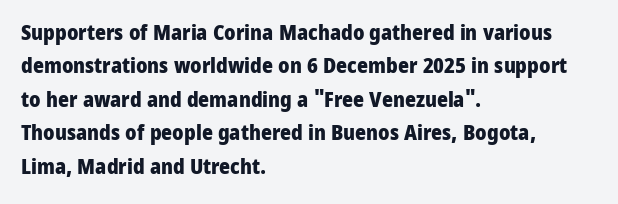
The image shows 21 px bold type, upright; set left-aligned, normal line spacing (1.59x), normal letter spacing, not underlined.
